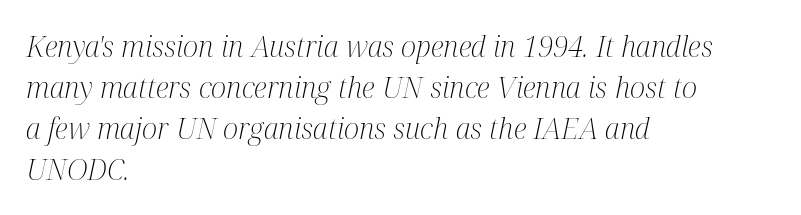
{"serif": "yes", "italic": "yes", "lean": "right", "slant_degrees": 12, "bold": "no", "weight": "light", "width": "condensed", "stroke_contrast": "medium", "x_height": "medium", "monospaced": "no", "underline": "no", "align": "left", "line_spacing": "normal", "line_spacing_ratio": 1.41, "letter_spacing": "normal", "letter_spacing_em": 0.0, "glyph_px": 29}
